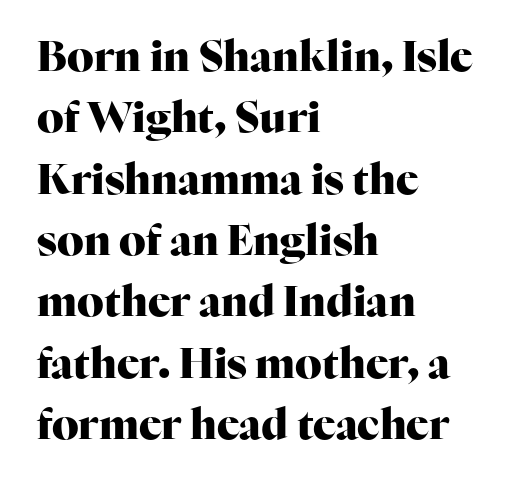
Q: Is the text bold? A: Yes.
Q: Is the text italic (slanted)? A: No, it is upright.
Q: Is the typeface a serif or a sans-serif typeface? A: Serif.
Q: Is the text underlined? A: No.
Q: How is the paragraph aligned? A: Left-aligned.
Q: Is the spacing between letters normal or unusually wide? A: Normal.
Q: Is the spacing between lines tight, normal or loose? A: Normal.
Q: Width (condensed, normal, or wide)? A: Normal.
Q: Stroke contrast? A: High.
Q: x-height? A: Medium.
Q: Monospaced? A: No.
